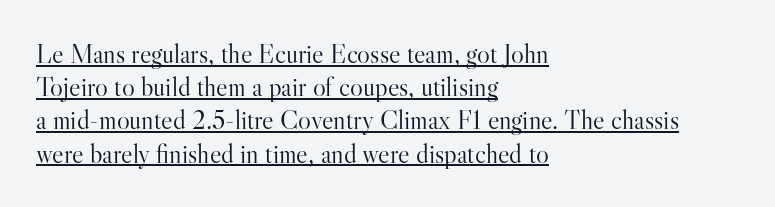
The image shows 27 px text type, upright; set left-aligned, line spacing 1.23x, normal letter spacing, underlined.
